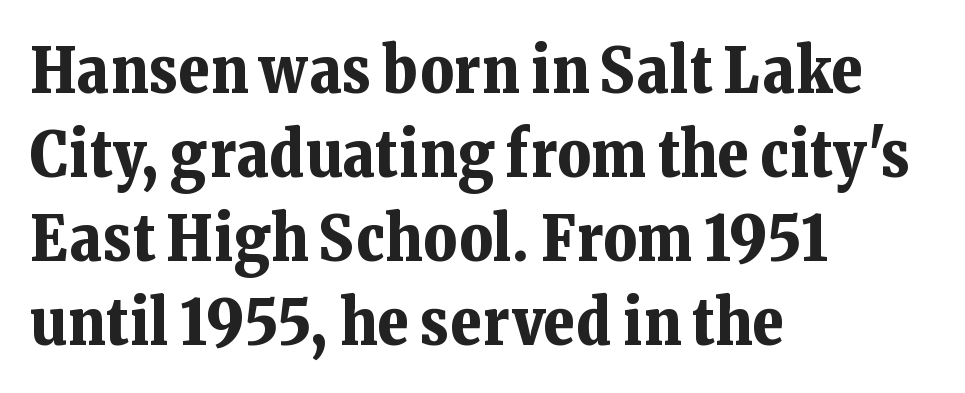
Proportional: the letters do not fall into vertical columns. Does the type have serifs? Yes, each stem ends in a small foot. Letter spacing: default. The zone under the glyphs is completely vacant.
